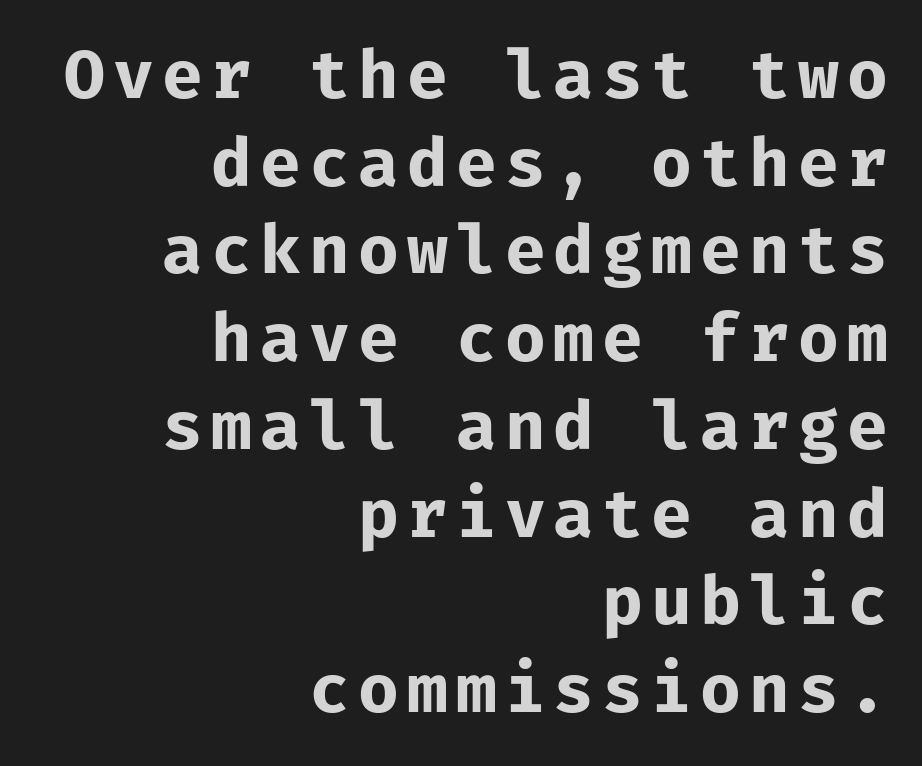
Nobody drew a line under any word here. This sample uses a sans-serif face. Each line ends at the same right margin while the left side varies. Emphasis by weight is at full strength: bold.
